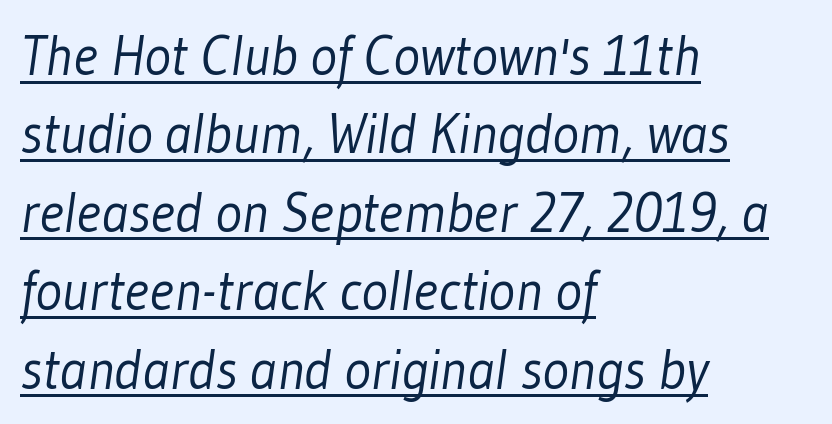
{"serif": "no", "bold": "no", "weight": "light", "width": "condensed", "stroke_contrast": "low", "x_height": "medium", "monospaced": "no", "underline": "yes", "align": "left", "line_spacing": "normal", "line_spacing_ratio": 1.4, "letter_spacing": "normal", "letter_spacing_em": 0.0, "glyph_px": 56}
